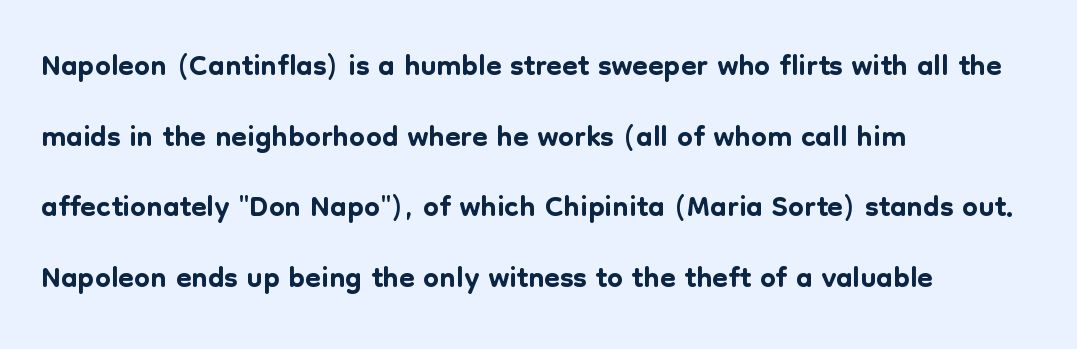
{"serif": "no", "italic": "no", "width": "normal", "stroke_contrast": "low", "x_height": "medium", "monospaced": "no", "underline": "no", "align": "left", "line_spacing": "normal", "line_spacing_ratio": 1.57, "letter_spacing": "normal", "letter_spacing_em": 0.0, "glyph_px": 45}
